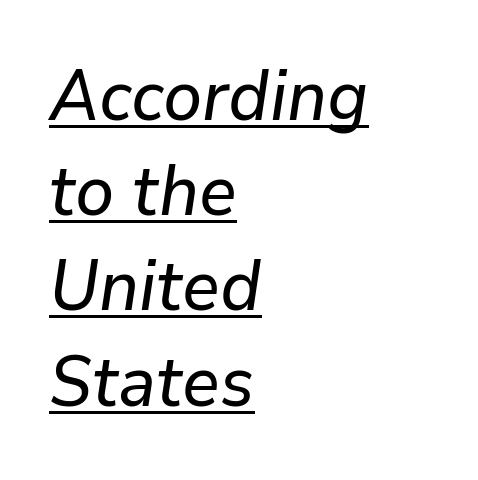
{"italic": "yes", "lean": "right", "slant_degrees": 9, "width": "normal", "stroke_contrast": "low", "x_height": "medium", "monospaced": "no", "underline": "yes", "align": "left", "line_spacing": "normal", "line_spacing_ratio": 1.36, "letter_spacing": "normal", "letter_spacing_em": 0.0, "glyph_px": 70}
